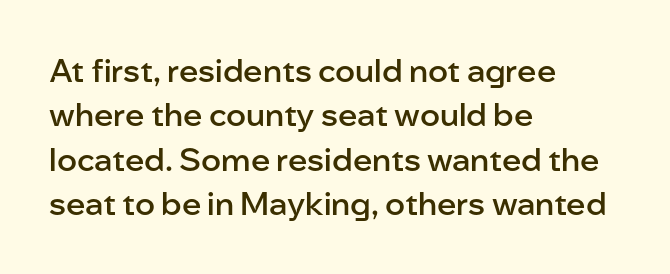
The letterforms sit shoulder to shoulder at normal distance. Quick note: not italic, upright. This sample keeps an unexceptional amount of space between lines. Look at the bottom of the vertical strokes: they stop flat, with no serifs. This is the in-between weight designers call semibold or demi. Clear beneath every line of the passage.
